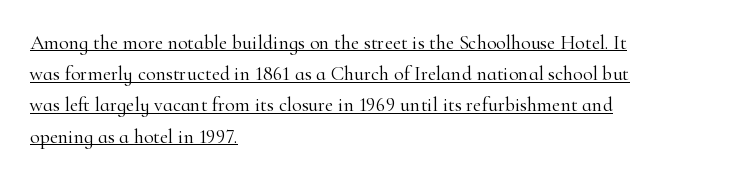
Q: Is the text bold? A: No.
Q: Is the text italic (slanted)? A: No, it is upright.
Q: Is the text underlined? A: Yes.
Q: How is the paragraph aligned? A: Left-aligned.
Q: Is the spacing between letters normal or unusually wide? A: Normal.
Q: Is the spacing between lines tight, normal or loose? A: Normal.
